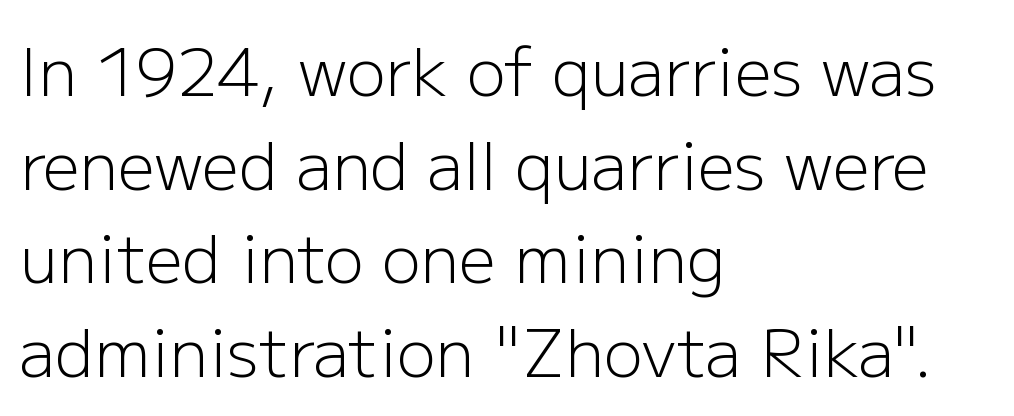
The image shows 65 px light sans-serif type, upright; set left-aligned, normal line spacing (1.44x), normal letter spacing, not underlined; low stroke contrast and a medium x-height.
